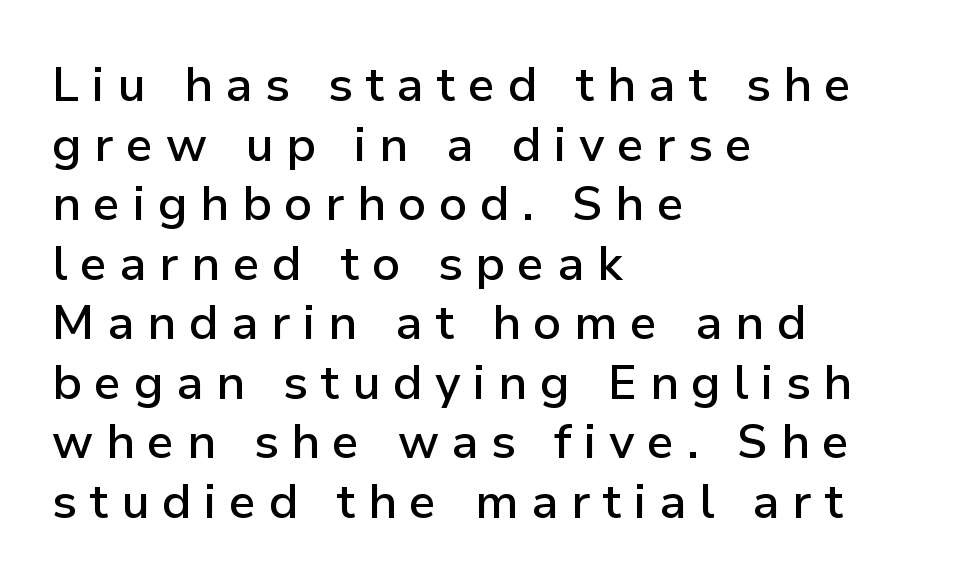
The passage shown is not underscored anywhere. The letterforms stand isolated, each surrounded by extra space. Type style note: lacks serifs. Emphasis by weight is partial: semibold. The lettering stays uniformly vertical, giving the passage a roman look.
